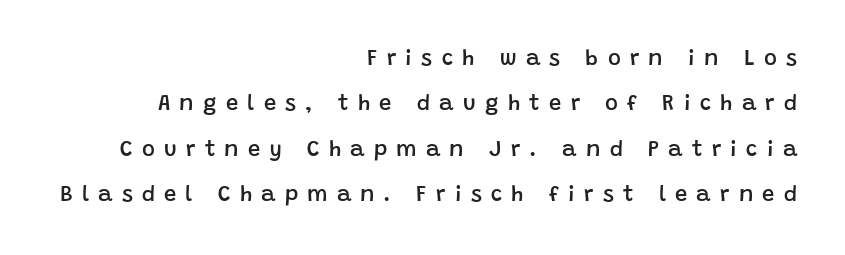
Q: Is the text bold? A: Semi-bold.
Q: Is the text italic (slanted)? A: No, it is upright.
Q: Is the text underlined? A: No.
Q: How is the paragraph aligned? A: Right-aligned.
Q: Is the spacing between letters normal or unusually wide? A: Unusually wide.
Q: Is the spacing between lines tight, normal or loose? A: Loose.
